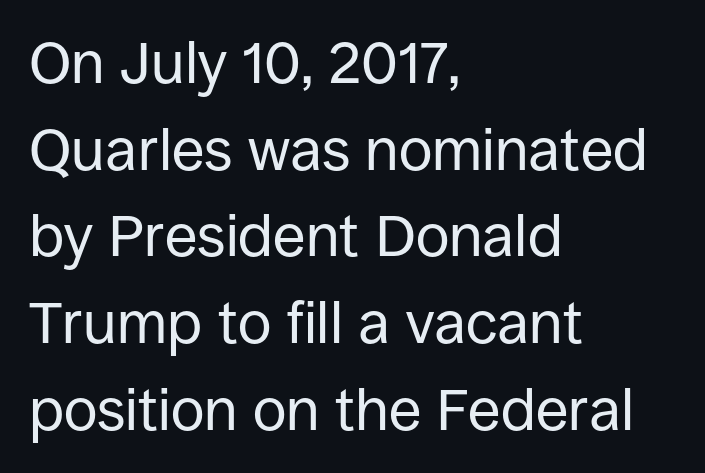
Q: Is the text bold? A: No.
Q: Is the text italic (slanted)? A: No, it is upright.
Q: Is the typeface a serif or a sans-serif typeface? A: Sans-serif.
Q: Is the text underlined? A: No.
Q: How is the paragraph aligned? A: Left-aligned.
Q: Is the spacing between letters normal or unusually wide? A: Normal.
Q: Is the spacing between lines tight, normal or loose? A: Normal.
Q: Width (condensed, normal, or wide)? A: Normal.
Q: Stroke contrast? A: Low.
Q: x-height? A: Large.
Q: Monospaced? A: No.
